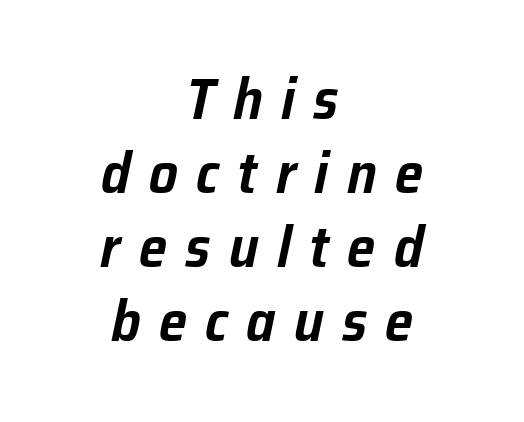
{"italic": "yes", "lean": "right", "slant_degrees": 12, "width": "normal", "stroke_contrast": "low", "x_height": "medium", "monospaced": "no", "underline": "no", "align": "center", "line_spacing": "normal", "line_spacing_ratio": 1.3, "letter_spacing": "wide", "letter_spacing_em": 0.32, "glyph_px": 57}
